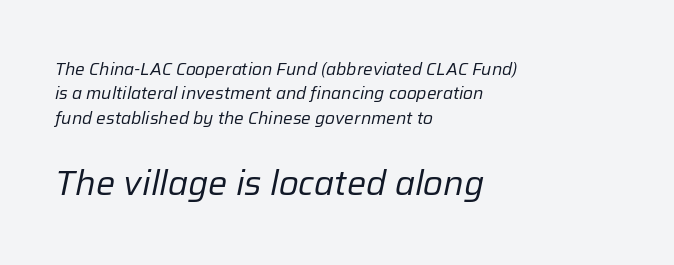
{"italic": "yes", "lean": "right", "slant_degrees": 12, "bold": "no", "weight": "regular", "width": "normal", "stroke_contrast": "low", "x_height": "medium", "monospaced": "no", "underline": "no", "align": "left", "line_spacing": "normal", "line_spacing_ratio": 1.44, "letter_spacing": "normal", "letter_spacing_em": 0.0, "larger_block": "second", "size_ratio": 2.0, "glyph_px": 34}
